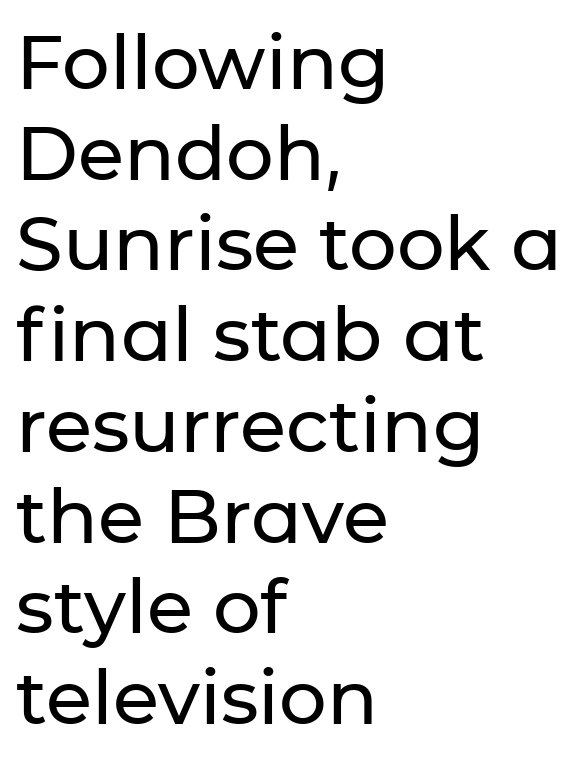
Q: Is the text italic (slanted)? A: No, it is upright.
Q: Is the typeface a serif or a sans-serif typeface? A: Sans-serif.
Q: Is the text underlined? A: No.
Q: How is the paragraph aligned? A: Left-aligned.
Q: Is the spacing between letters normal or unusually wide? A: Normal.
Q: Width (condensed, normal, or wide)? A: Normal.
Q: Stroke contrast? A: Low.
Q: x-height? A: Medium.
Q: Monospaced? A: No.
